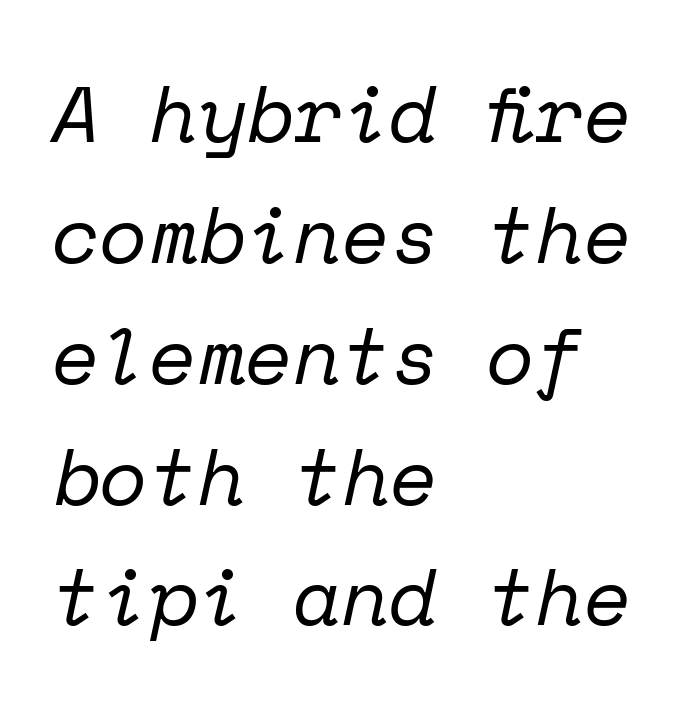
The typeface has the unassuming heft of standard copy or less. The gap between lines stays unmarked. Characters are canted at an angle relative to the baseline's perpendicular. Glyph-to-glyph distance matches everyday printed text.
